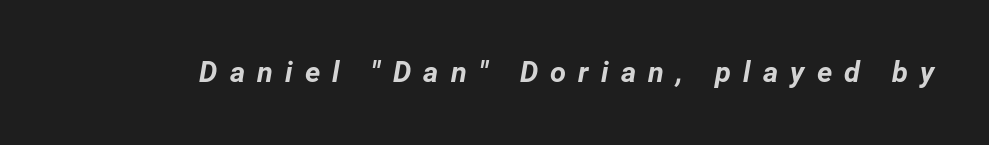
The tracking reads as deliberately expanded to a designer's eye. The characters look thick and weighty, a clear bold. The area under the type is left untouched. Would a proofreader flag this as italicized? Yes.
